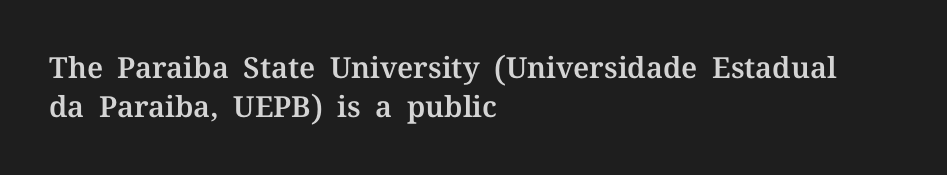
A classic flush-left, rag-right setting is used for this passage. The letters stand upright; this is a roman face. Does extra space separate the letters? No, they use regular spacing. Line spacing here is normal. Decoration check: the copy has no underline. This sample uses a serif face.
